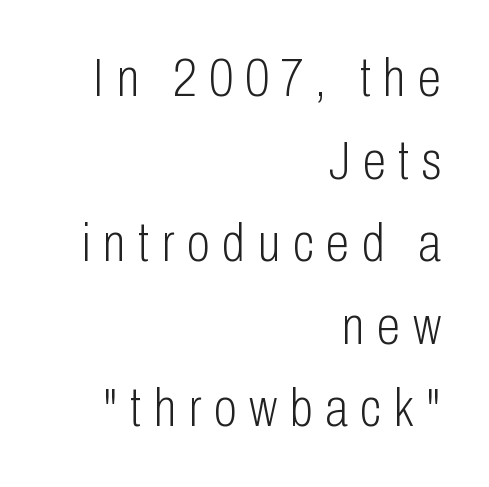
{"serif": "no", "italic": "no", "bold": "no", "weight": "light", "width": "condensed", "stroke_contrast": "low", "x_height": "medium", "monospaced": "no", "underline": "no", "align": "right", "line_spacing": "normal", "line_spacing_ratio": 1.53, "letter_spacing": "wide", "letter_spacing_em": 0.23, "glyph_px": 54}
